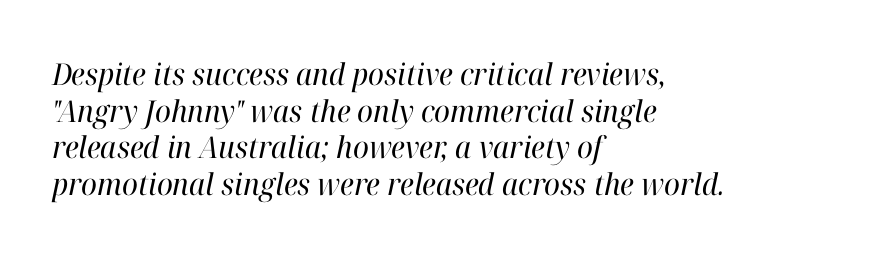
{"serif": "yes", "italic": "yes", "lean": "right", "slant_degrees": 12, "bold": "no", "weight": "regular", "width": "normal", "stroke_contrast": "high", "x_height": "medium", "monospaced": "no", "underline": "no", "align": "left", "line_spacing_ratio": 1.22, "letter_spacing": "normal", "letter_spacing_em": 0.0, "glyph_px": 30}
